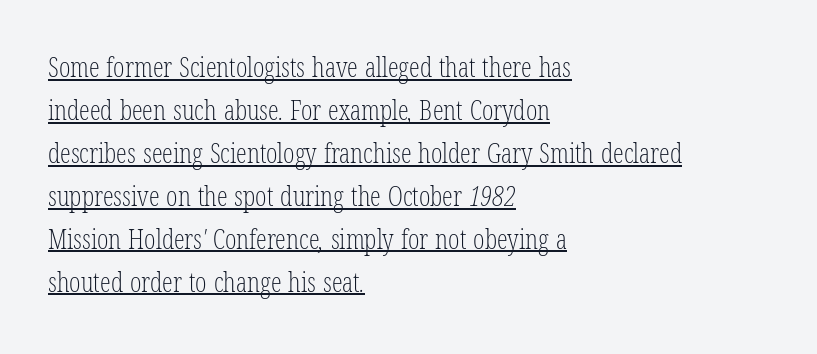
These lines stack with their left ends in a neat column. The specimen includes a rule beneath the text block's lines. On a weight scale, this lands at 450 or below. The rendering keeps characters at their native spacing.
